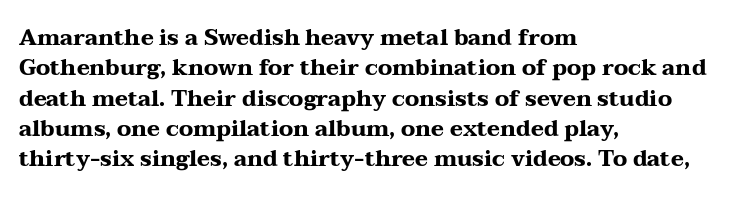
{"italic": "no", "bold": "yes", "underline": "no", "align": "left", "line_spacing": "normal", "line_spacing_ratio": 1.38, "letter_spacing": "normal", "letter_spacing_em": 0.0, "glyph_px": 22}
